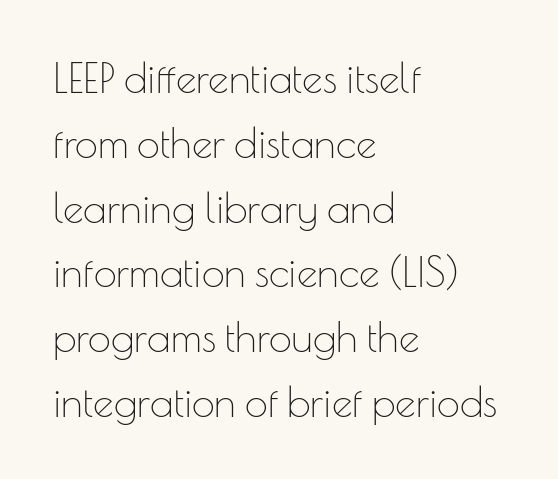
{"serif": "no", "italic": "no", "bold": "no", "weight": "thin", "width": "normal", "stroke_contrast": "low", "x_height": "small", "monospaced": "no", "underline": "no", "align": "left", "line_spacing": "normal", "line_spacing_ratio": 1.58, "letter_spacing": "normal", "letter_spacing_em": 0.0, "glyph_px": 41}
